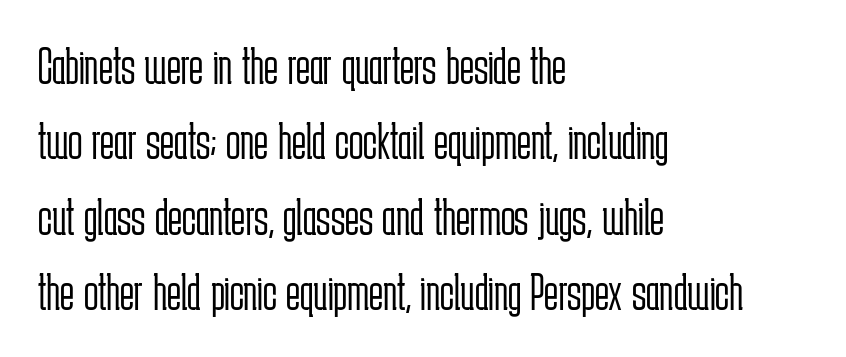
{"serif": "no", "italic": "no", "bold": "no", "weight": "light", "width": "condensed", "stroke_contrast": "low", "x_height": "medium", "monospaced": "no", "underline": "no", "align": "left", "line_spacing": "normal", "line_spacing_ratio": 1.42, "letter_spacing": "normal", "letter_spacing_em": 0.0, "glyph_px": 53}
